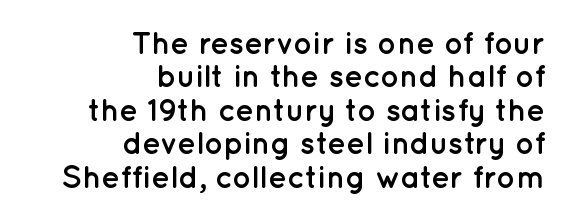
Vertically, the passage feels compressed, each row crowding the next. The passage shown is typeset with a sans-serif family. Descender tails drop into unmarked territory. Is there any slant? The stems are plumb. The characters look thick and weighty, a clear bold. Leftover space on each line is placed entirely before the opening word.
